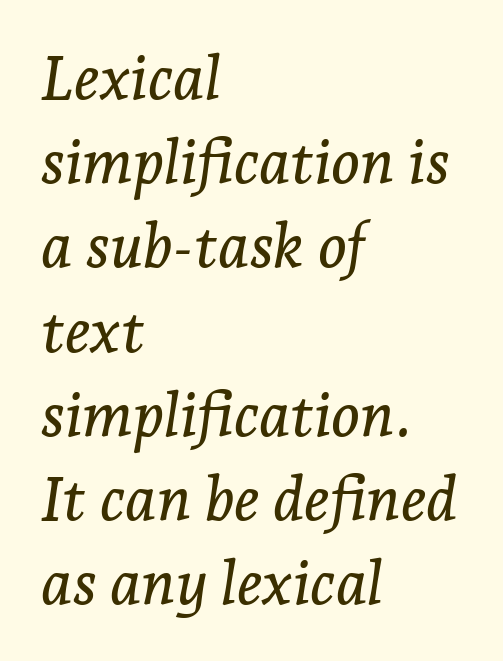
Regarding leading, the lines here are spaced in the standard way. The typography opts for an oblique posture over an upright one. Each row of text sits above clean, open space. The characters display serif detailing at their extremities.
